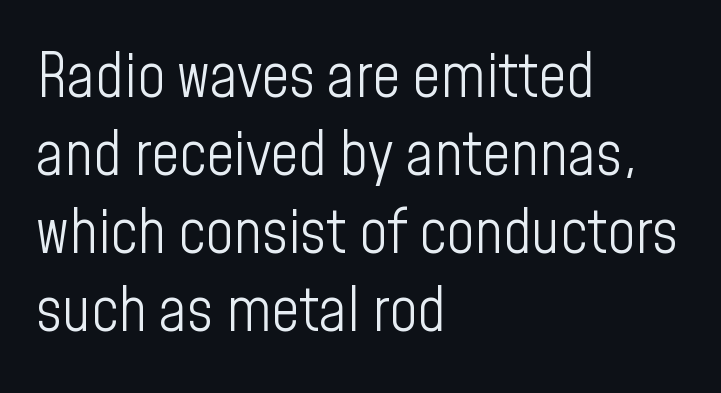
The image shows 61 px light, condensed sans-serif type, upright; set left-aligned, normal line spacing (1.28x), normal letter spacing, not underlined; low stroke contrast and a medium x-height.
